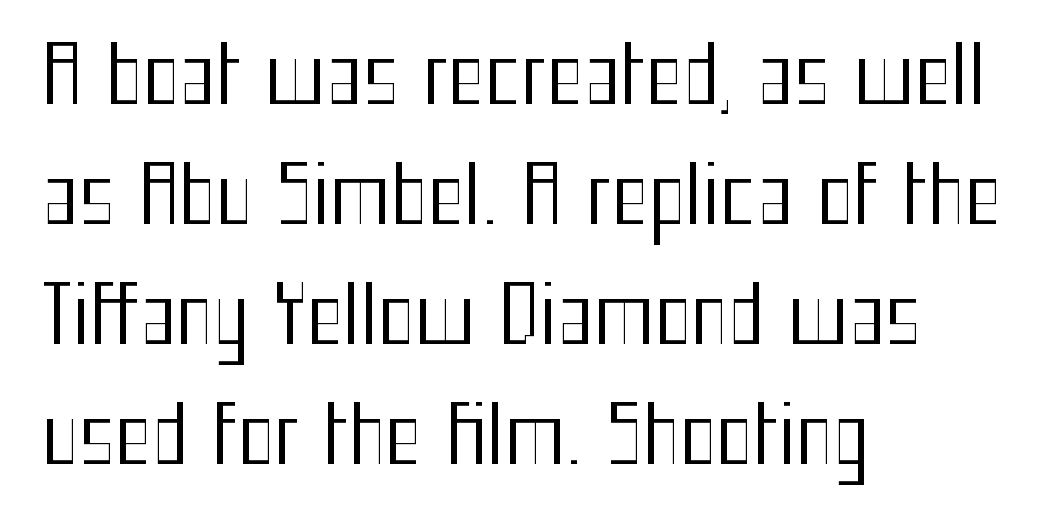
Q: Is the text bold? A: No.
Q: Is the text italic (slanted)? A: No, it is upright.
Q: Is the typeface a serif or a sans-serif typeface? A: Sans-serif.
Q: Is the text underlined? A: No.
Q: How is the paragraph aligned? A: Left-aligned.
Q: Is the spacing between letters normal or unusually wide? A: Normal.
Q: Is the spacing between lines tight, normal or loose? A: Normal.
Q: Width (condensed, normal, or wide)? A: Condensed.
Q: Stroke contrast? A: Medium.
Q: x-height? A: Medium.
Q: Monospaced? A: No.
